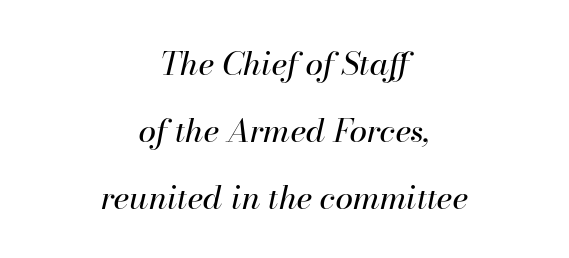
The image shows 32 px regular-weight type, italic (leaning right); set centered, loose line spacing (2.09x), normal letter spacing, not underlined; high stroke contrast and a small x-height.
